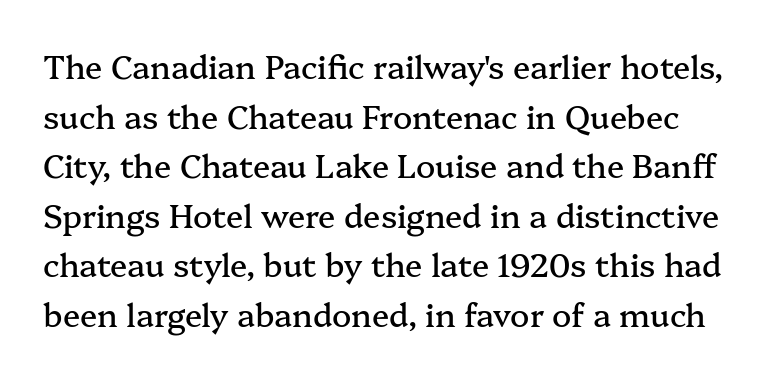
Q: Is the text italic (slanted)? A: No, it is upright.
Q: Is the typeface a serif or a sans-serif typeface? A: Serif.
Q: Is the text underlined? A: No.
Q: Is the spacing between letters normal or unusually wide? A: Normal.
Q: Is the spacing between lines tight, normal or loose? A: Normal.
Q: Width (condensed, normal, or wide)? A: Normal.
Q: Stroke contrast? A: Medium.
Q: x-height? A: Medium.
Q: Monospaced? A: No.
